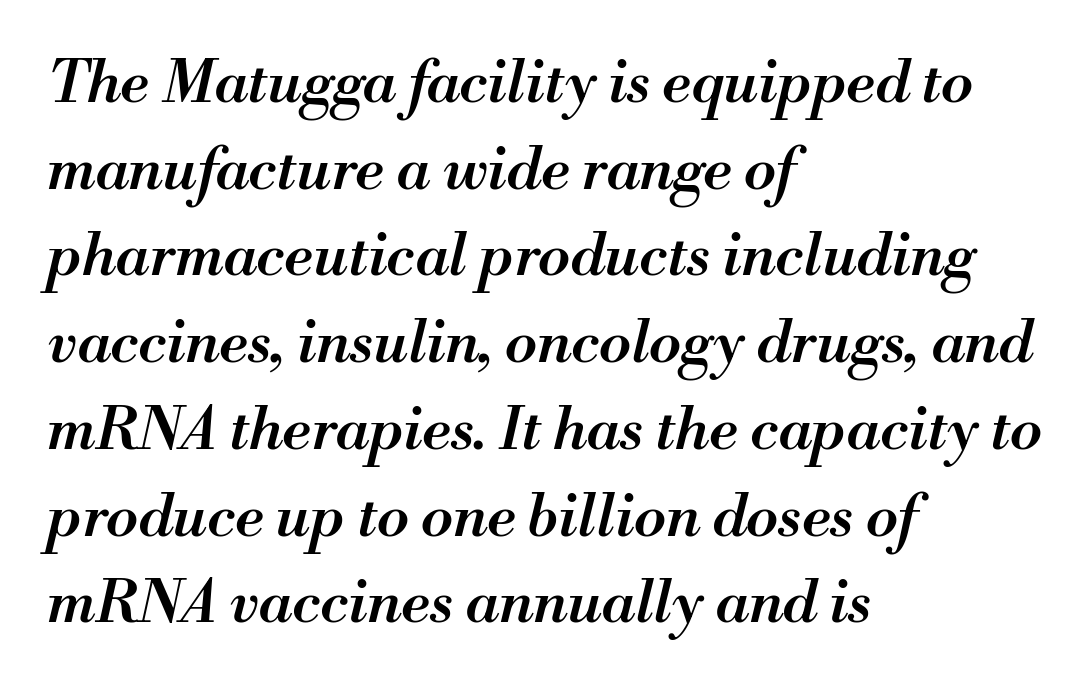
Q: Is the text bold? A: Semi-bold.
Q: Is the text italic (slanted)? A: Yes, it leans right by about 13 degrees.
Q: Is the text underlined? A: No.
Q: How is the paragraph aligned? A: Left-aligned.
Q: Is the spacing between letters normal or unusually wide? A: Normal.
Q: Is the spacing between lines tight, normal or loose? A: Normal.
Q: Width (condensed, normal, or wide)? A: Normal.
Q: Stroke contrast? A: Medium.
Q: x-height? A: Small.
Q: Monospaced? A: No.
